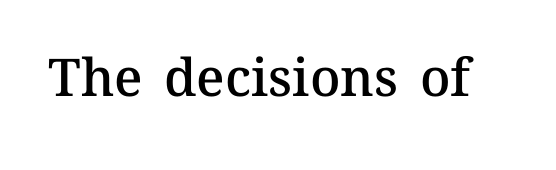
Q: Is the text bold? A: Semi-bold.
Q: Is the text italic (slanted)? A: No, it is upright.
Q: Is the text underlined? A: No.
Q: Is the spacing between letters normal or unusually wide? A: Normal.
Q: Width (condensed, normal, or wide)? A: Normal.
Q: Stroke contrast? A: Medium.
Q: x-height? A: Medium.
Q: Monospaced? A: No.
